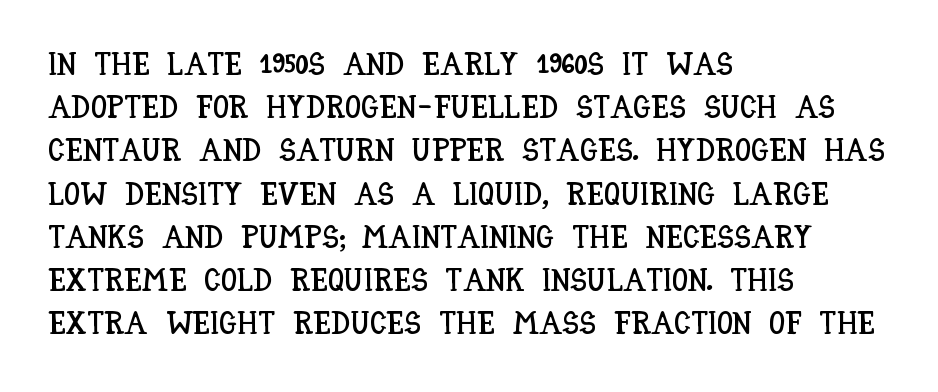
The type is set solid horizontally, with unmodified tracking. The letters advance in unequal steps, a hallmark of proportional type. Posture: straight, roman, zero tilt. Normally led — the rows are evenly, conventionally spaced. Is the block centered? No — it sits flush against the left margin. Descenders are the only things crossing below the line.
